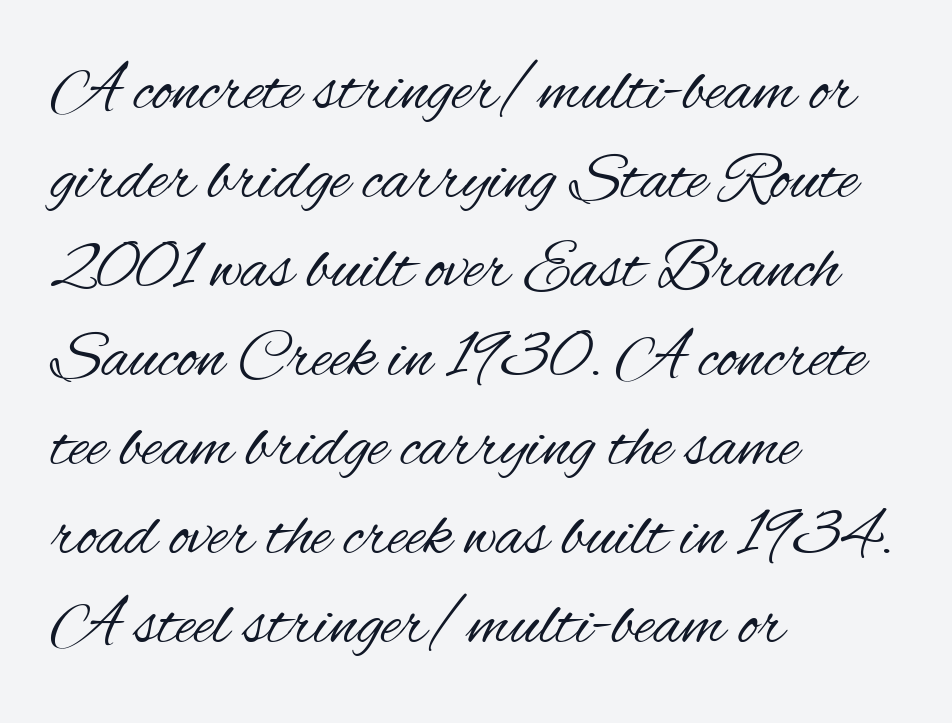
{"serif": "no", "bold": "no", "weight": "regular", "width": "condensed", "stroke_contrast": "medium", "x_height": "small", "monospaced": "no", "underline": "no", "align": "left", "line_spacing": "normal", "line_spacing_ratio": 1.31, "letter_spacing": "normal", "letter_spacing_em": 0.0, "glyph_px": 68}
